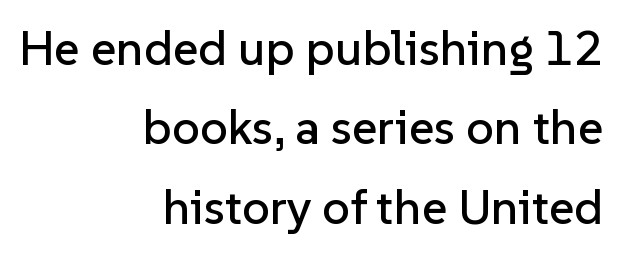
Q: Is the text italic (slanted)? A: No, it is upright.
Q: Is the typeface a serif or a sans-serif typeface? A: Sans-serif.
Q: Is the text underlined? A: No.
Q: How is the paragraph aligned? A: Right-aligned.
Q: Is the spacing between letters normal or unusually wide? A: Normal.
Q: Is the spacing between lines tight, normal or loose? A: Normal.
Q: Width (condensed, normal, or wide)? A: Normal.
Q: Stroke contrast? A: Low.
Q: x-height? A: Medium.
Q: Monospaced? A: No.
